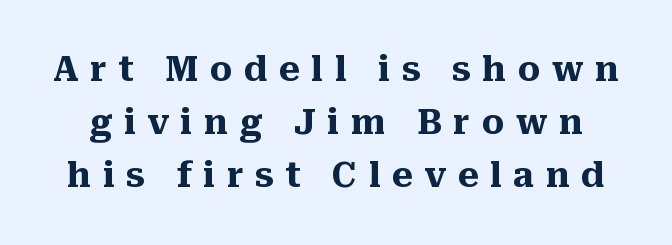
The image shows 35 px heavy serif type, upright; set normal line spacing (1.52x), unusually wide letter spacing (+0.33 em), not underlined; medium stroke contrast and a medium x-height.
